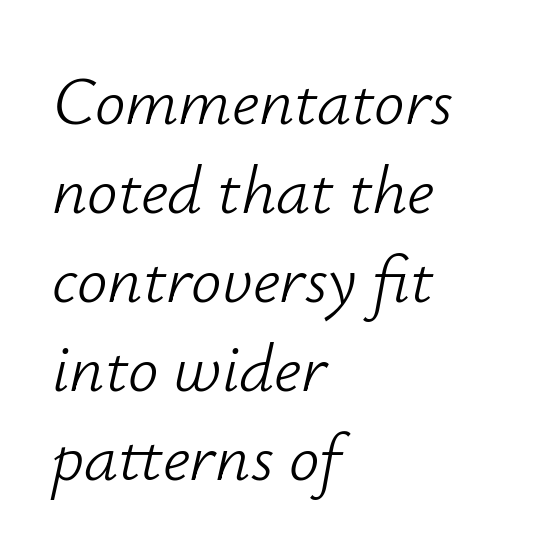
{"italic": "yes", "lean": "right", "slant_degrees": 12, "bold": "no", "weight": "light", "width": "normal", "stroke_contrast": "low", "x_height": "small", "monospaced": "no", "underline": "no", "align": "left", "line_spacing": "normal", "line_spacing_ratio": 1.31, "letter_spacing": "normal", "letter_spacing_em": 0.0, "glyph_px": 68}
